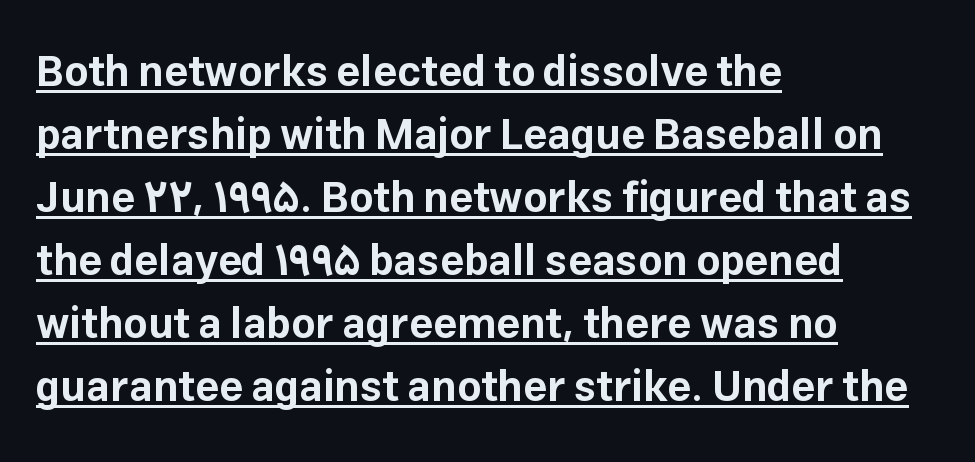
The image shows 42 px bold sans-serif type, upright; set left-aligned, normal line spacing (1.5x), normal letter spacing, underlined; low stroke contrast and a medium x-height.
